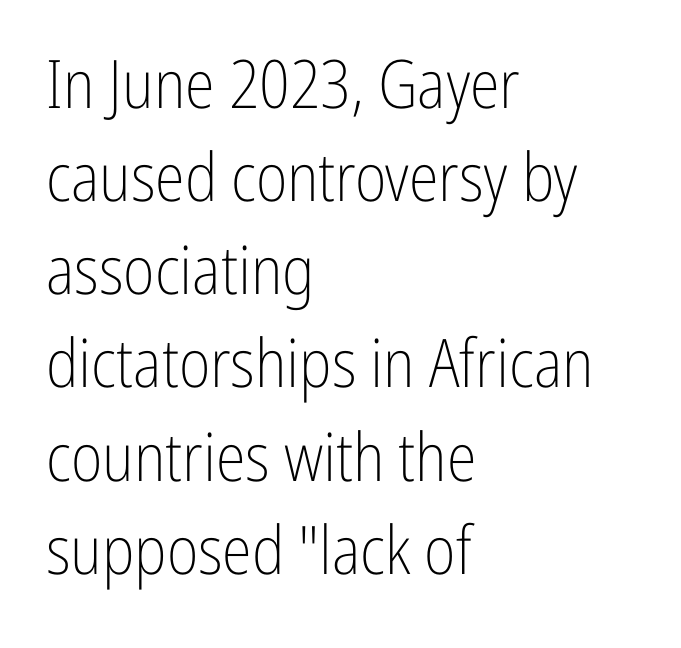
{"serif": "no", "italic": "no", "bold": "no", "weight": "light", "width": "condensed", "stroke_contrast": "low", "x_height": "medium", "monospaced": "no", "underline": "no", "align": "left", "line_spacing": "normal", "line_spacing_ratio": 1.39, "letter_spacing": "normal", "letter_spacing_em": 0.0, "glyph_px": 67}
